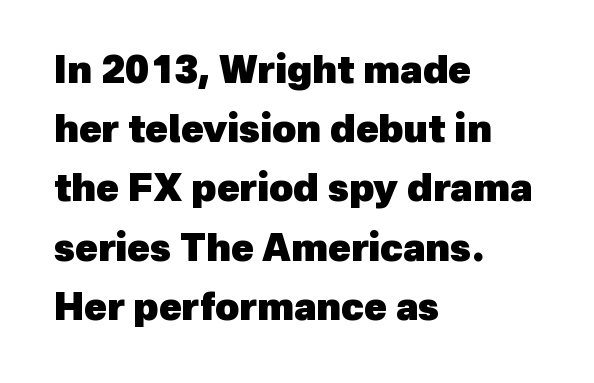
{"serif": "no", "bold": "yes", "weight": "heavy", "width": "normal", "x_height": "medium", "monospaced": "no", "underline": "no", "align": "left", "line_spacing": "normal", "line_spacing_ratio": 1.6, "letter_spacing": "normal", "letter_spacing_em": 0.0, "glyph_px": 37}
